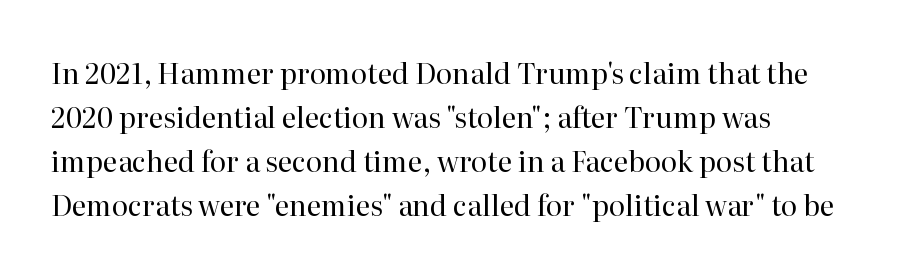
{"serif": "yes", "italic": "no", "bold": "no", "weight": "regular", "width": "normal", "stroke_contrast": "high", "x_height": "medium", "monospaced": "no", "underline": "no", "align": "left", "line_spacing": "normal", "line_spacing_ratio": 1.57, "letter_spacing": "normal", "letter_spacing_em": 0.0, "glyph_px": 28}
